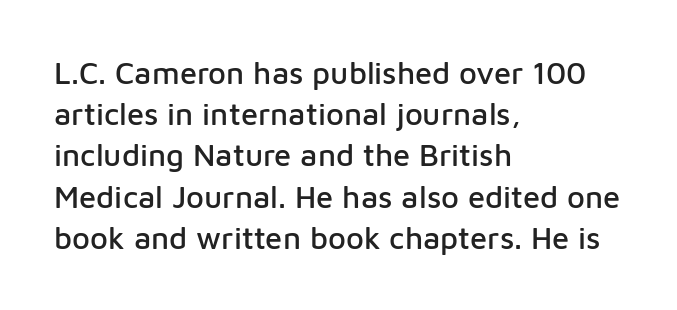
Is there any slant? The stems are plumb. What's the leading like? Ordinary, nothing unusual. Think of a printed novel: that variable character pitch is what you see here. There is no visible air inserted between adjacent glyphs. Font category for this specimen: sans-serif.
